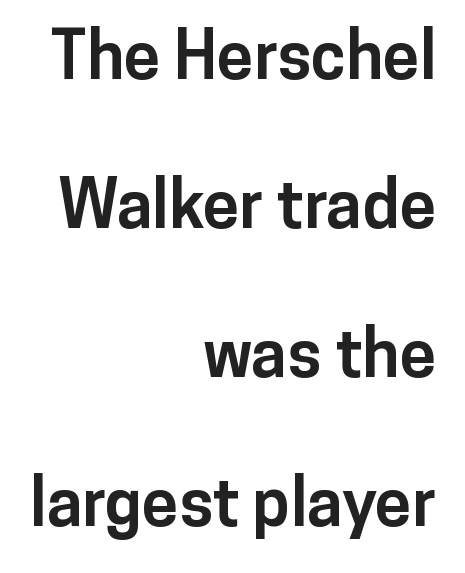
Q: Is the text bold? A: Yes.
Q: Is the text italic (slanted)? A: No, it is upright.
Q: Is the typeface a serif or a sans-serif typeface? A: Sans-serif.
Q: Is the text underlined? A: No.
Q: How is the paragraph aligned? A: Right-aligned.
Q: Is the spacing between letters normal or unusually wide? A: Normal.
Q: Is the spacing between lines tight, normal or loose? A: Loose.
Q: Width (condensed, normal, or wide)? A: Normal.
Q: Stroke contrast? A: Low.
Q: x-height? A: Medium.
Q: Monospaced? A: No.
